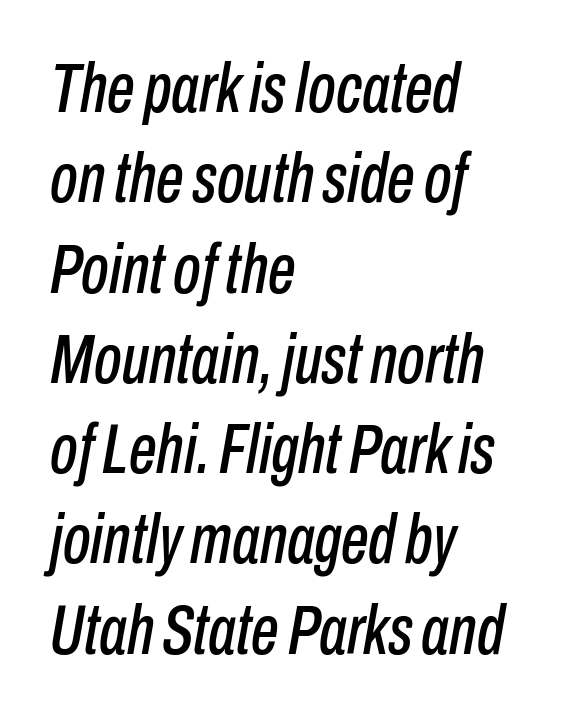
The image shows 70 px condensed type, italic (leaning right); set left-aligned, normal line spacing (1.29x), normal letter spacing, not underlined; low stroke contrast and a medium x-height.
